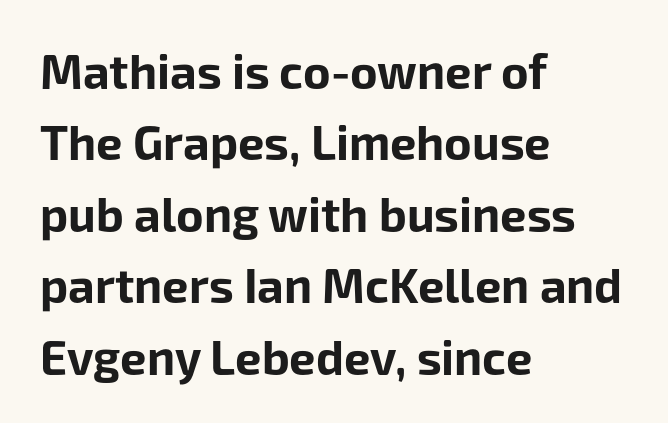
Q: Is the text bold? A: Yes.
Q: Is the text italic (slanted)? A: No, it is upright.
Q: Is the typeface a serif or a sans-serif typeface? A: Sans-serif.
Q: Is the text underlined? A: No.
Q: How is the paragraph aligned? A: Left-aligned.
Q: Is the spacing between letters normal or unusually wide? A: Normal.
Q: Is the spacing between lines tight, normal or loose? A: Normal.
Q: Width (condensed, normal, or wide)? A: Normal.
Q: Stroke contrast? A: Low.
Q: x-height? A: Medium.
Q: Monospaced? A: No.
